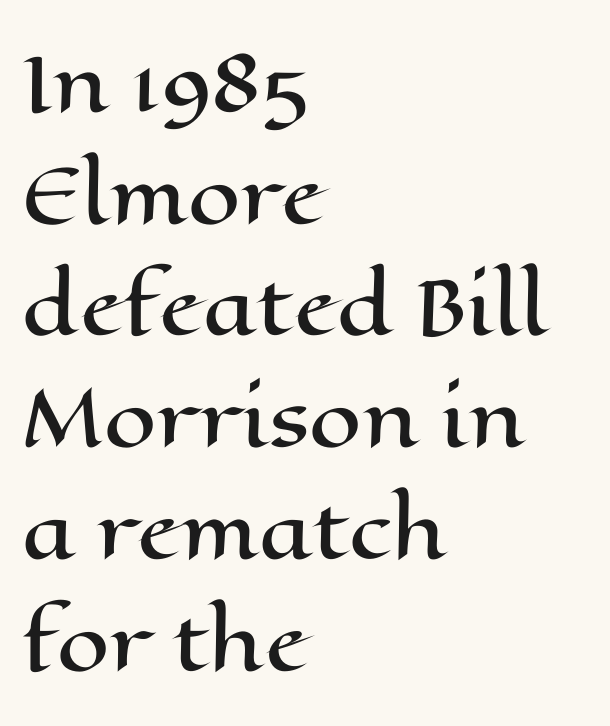
Q: Is the text italic (slanted)? A: No, it is upright.
Q: Is the text underlined? A: No.
Q: How is the paragraph aligned? A: Left-aligned.
Q: Is the spacing between letters normal or unusually wide? A: Normal.
Q: Is the spacing between lines tight, normal or loose? A: Normal.
Q: Width (condensed, normal, or wide)? A: Wide.
Q: Stroke contrast? A: High.
Q: x-height? A: Medium.
Q: Monospaced? A: No.
